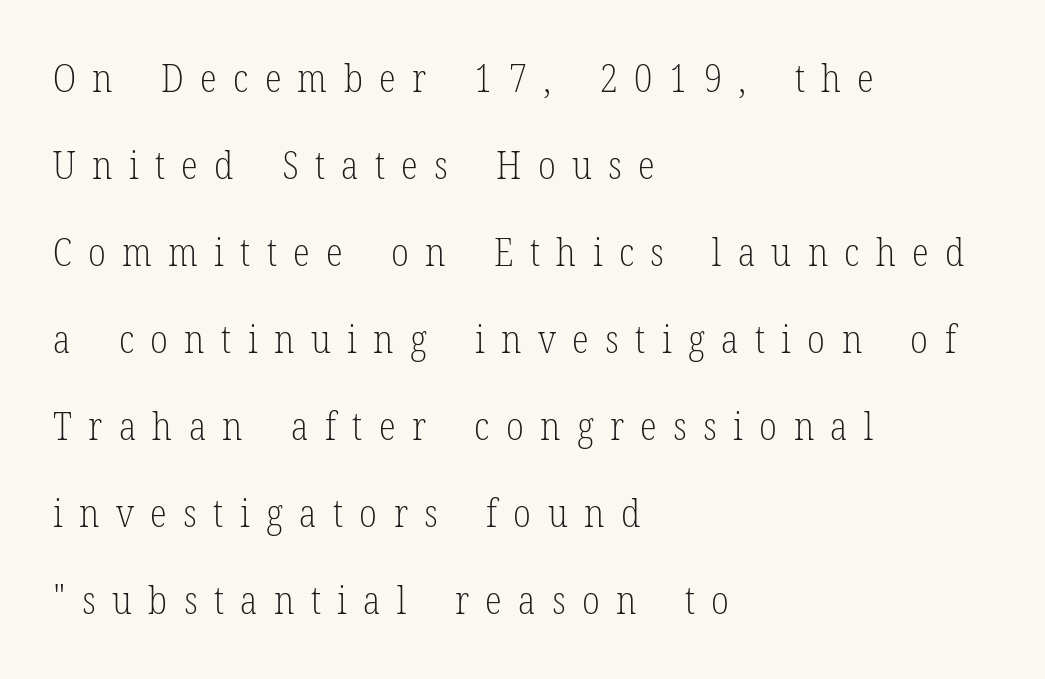
Q: Is the text bold? A: No.
Q: Is the text italic (slanted)? A: No, it is upright.
Q: Is the typeface a serif or a sans-serif typeface? A: Serif.
Q: Is the text underlined? A: No.
Q: How is the paragraph aligned? A: Left-aligned.
Q: Is the spacing between letters normal or unusually wide? A: Unusually wide.
Q: Is the spacing between lines tight, normal or loose? A: Loose.
Q: Width (condensed, normal, or wide)? A: Condensed.
Q: Stroke contrast? A: Low.
Q: x-height? A: Medium.
Q: Monospaced? A: No.
